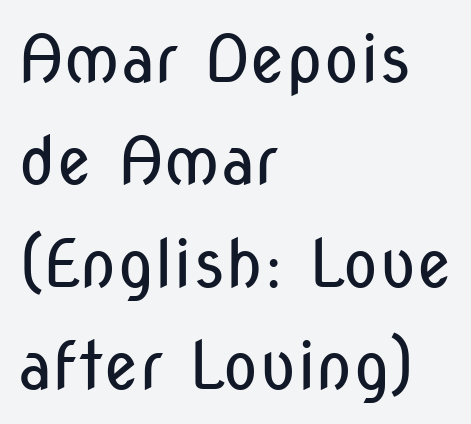
Serif or sans? Sans — the stroke terminals are bare. This block has exactly the height ordinary leading produces. Ordinary non-slanted type is in use. Letters have the restrained weight of plain body copy at most. These lines keep a tight, regular rhythm from letter to letter. Visually the block forms a straight wall on the left and a jagged coastline on the right.
